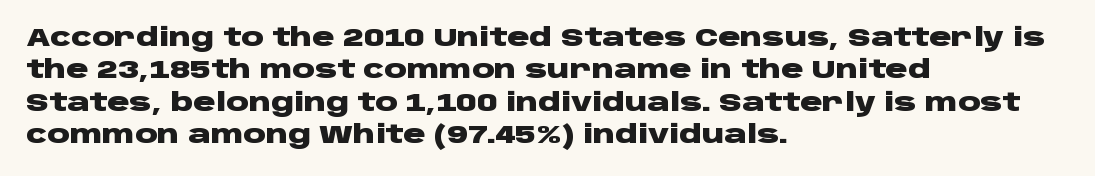
{"italic": "no", "bold": "yes", "underline": "no", "align": "left", "line_spacing": "normal", "line_spacing_ratio": 1.3, "letter_spacing": "normal", "letter_spacing_em": 0.0, "glyph_px": 25}
